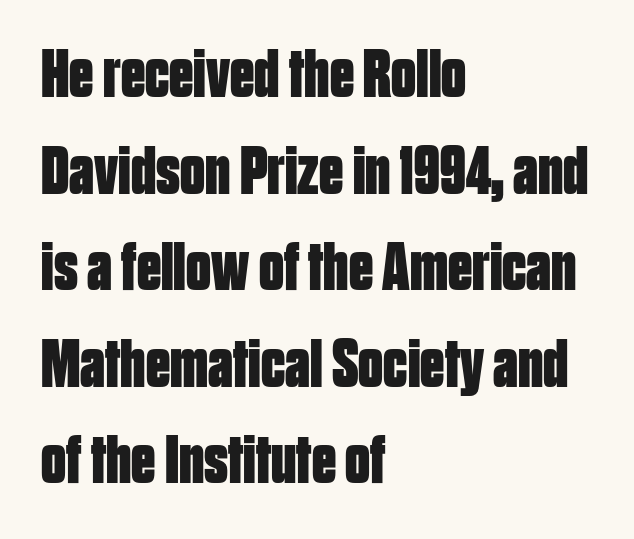
You could not count columns in this text — the font is proportionally spaced. Line spacing here is normal. If you drew a ruler down the left edge, every line would touch it. The glyphs have the mass of a bold cut. Each row of text sits above clean, open space.
